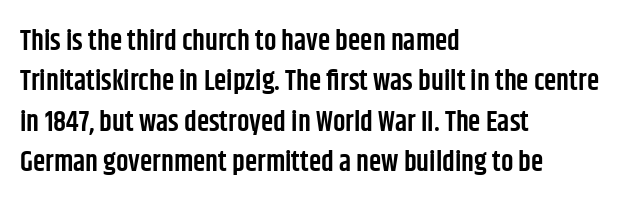
{"serif": "no", "italic": "no", "bold": "semi", "weight": "semibold", "width": "condensed", "stroke_contrast": "low", "x_height": "large", "monospaced": "no", "underline": "no", "align": "left", "line_spacing": "normal", "line_spacing_ratio": 1.44, "letter_spacing": "normal", "letter_spacing_em": 0.0, "glyph_px": 28}
